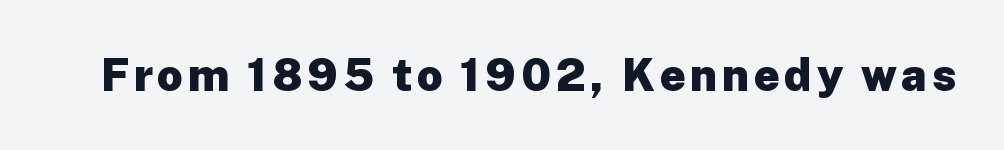
The image shows 45 px heavy sans-serif type, upright; set not underlined; low stroke contrast and a medium x-height.
